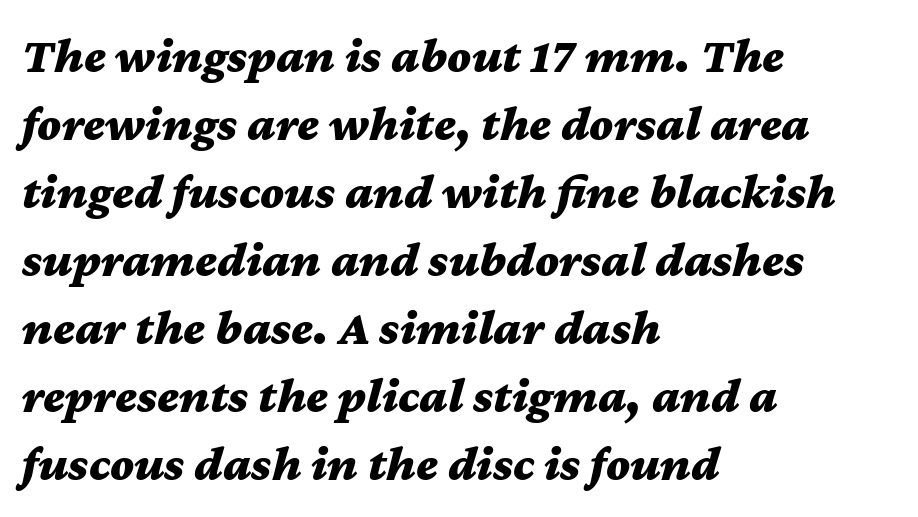
If you drew a ruler down the left edge, every line would touch it. Students, note that the glyphs here touch the page at normal intervals. Summary of weight: heavy, a full bold. This sample has the flowing, uneven cadence of proportional lettering. The glyphs are unaccompanied by any horizontal stroke below them. Honestly, the row spacing looks completely unremarkable.
